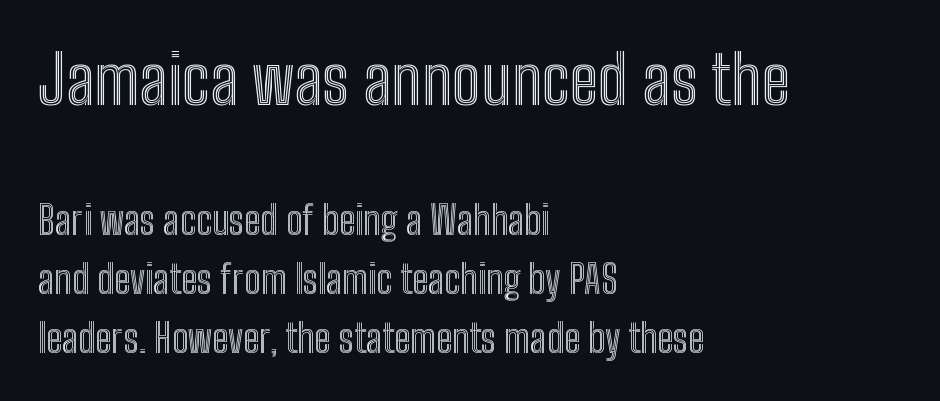
The image shows 68 px condensed type, upright; set left-aligned, normal line spacing (1.52x), normal letter spacing, not underlined; the first (top) block is 1.74x larger; a medium x-height.
